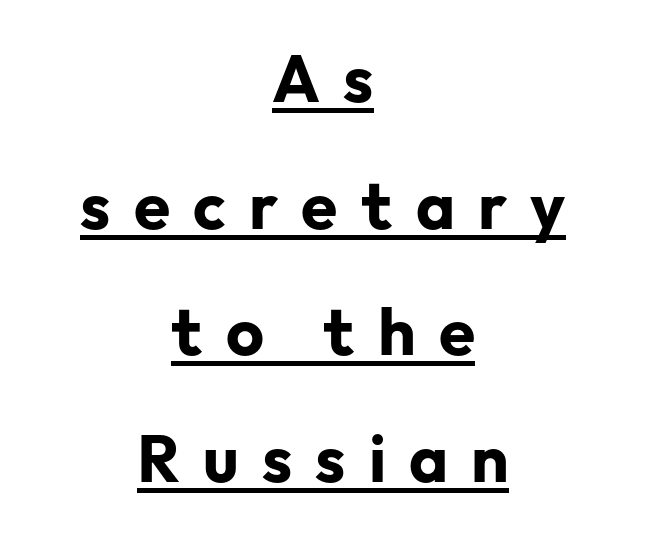
Q: Is the text bold? A: Yes.
Q: Is the text italic (slanted)? A: No, it is upright.
Q: Is the typeface a serif or a sans-serif typeface? A: Sans-serif.
Q: Is the text underlined? A: Yes.
Q: How is the paragraph aligned? A: Centered.
Q: Is the spacing between letters normal or unusually wide? A: Unusually wide.
Q: Is the spacing between lines tight, normal or loose? A: Loose.
Q: Width (condensed, normal, or wide)? A: Normal.
Q: Stroke contrast? A: Low.
Q: x-height? A: Medium.
Q: Monospaced? A: No.
